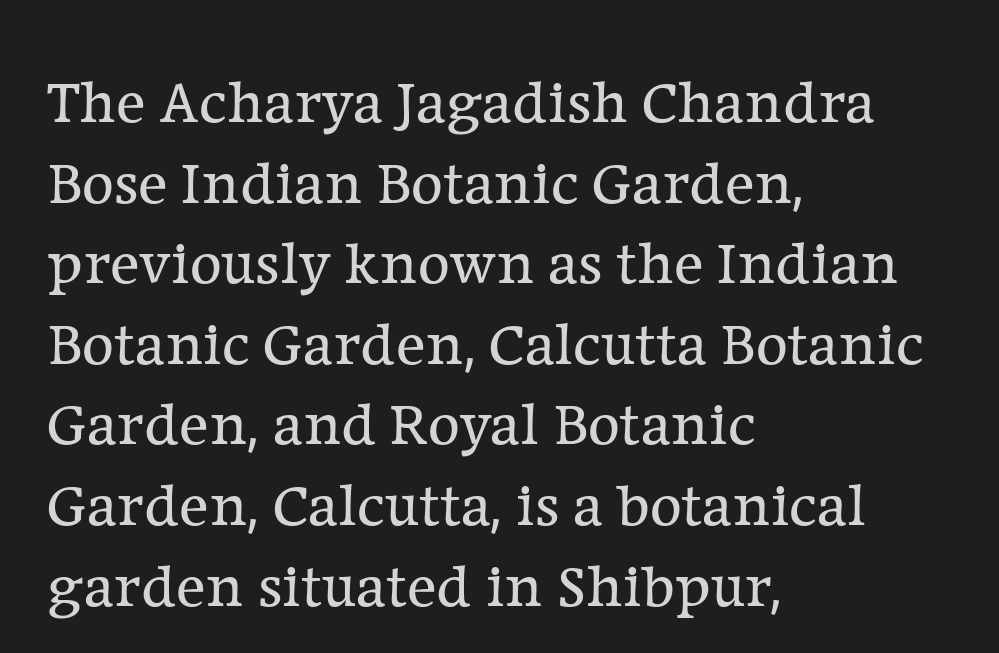
The type is set solid horizontally, with unmodified tracking. Anything drawn beneath the words? Only blank space. The paragraph has a hard left edge and a soft right edge. Character widths vary here, with narrow letters taking less room than wide ones.
